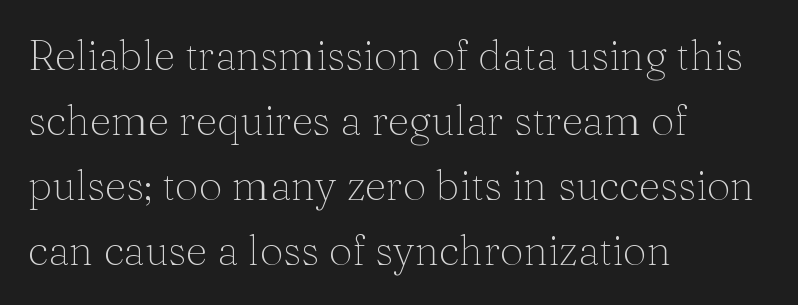
Q: Is the text bold? A: No.
Q: Is the text italic (slanted)? A: No, it is upright.
Q: Is the typeface a serif or a sans-serif typeface? A: Serif.
Q: Is the text underlined? A: No.
Q: How is the paragraph aligned? A: Left-aligned.
Q: Is the spacing between letters normal or unusually wide? A: Normal.
Q: Is the spacing between lines tight, normal or loose? A: Normal.
Q: Width (condensed, normal, or wide)? A: Normal.
Q: Stroke contrast? A: Medium.
Q: x-height? A: Medium.
Q: Monospaced? A: No.
